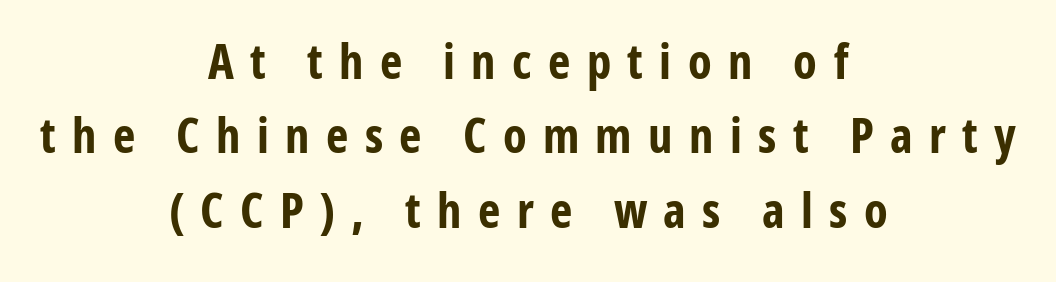
Q: Is the text bold? A: Yes.
Q: Is the text italic (slanted)? A: No, it is upright.
Q: Is the typeface a serif or a sans-serif typeface? A: Sans-serif.
Q: Is the text underlined? A: No.
Q: How is the paragraph aligned? A: Centered.
Q: Is the spacing between letters normal or unusually wide? A: Unusually wide.
Q: Is the spacing between lines tight, normal or loose? A: Normal.
Q: Width (condensed, normal, or wide)? A: Condensed.
Q: Stroke contrast? A: Low.
Q: x-height? A: Medium.
Q: Monospaced? A: No.
